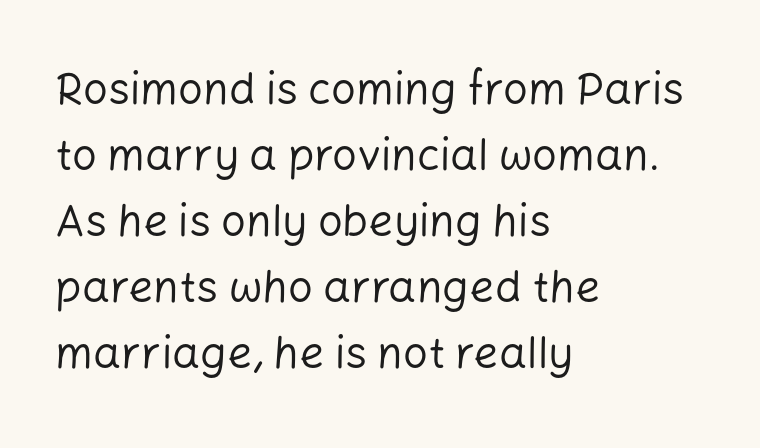
This is sans-serif lettering, the kind often seen on screens and signage. Notice how the stems are strictly vertical — no italics here. The lines in this sample share a left origin and differ only in where they stop. Stroke thickness stays within the range of a standard reading face or lighter.
